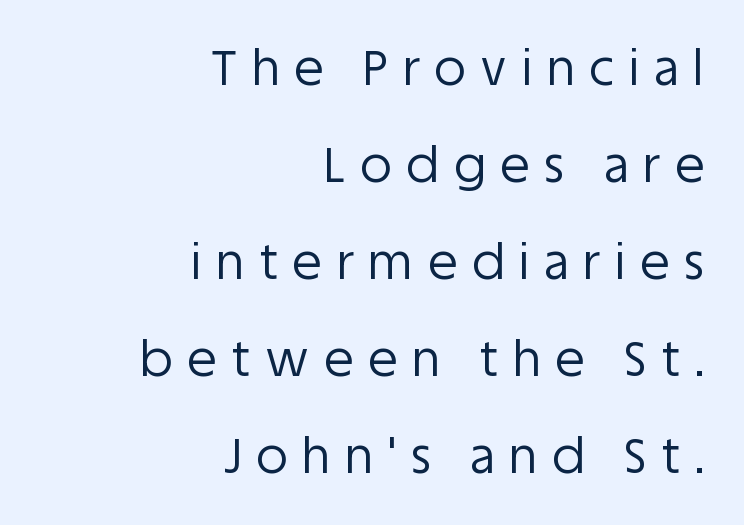
Q: Is the text bold? A: No.
Q: Is the text italic (slanted)? A: No, it is upright.
Q: Is the typeface a serif or a sans-serif typeface? A: Sans-serif.
Q: Is the text underlined? A: No.
Q: How is the paragraph aligned? A: Right-aligned.
Q: Is the spacing between letters normal or unusually wide? A: Unusually wide.
Q: Is the spacing between lines tight, normal or loose? A: Loose.
Q: Width (condensed, normal, or wide)? A: Normal.
Q: Stroke contrast? A: Low.
Q: x-height? A: Large.
Q: Monospaced? A: No.
